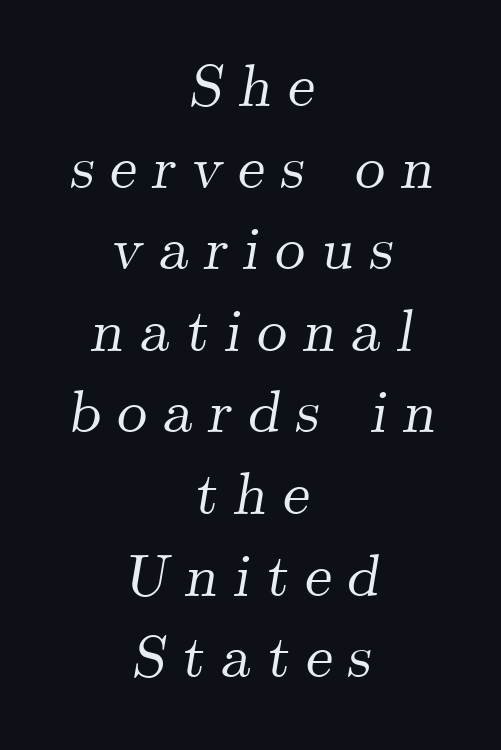
A typesetter would call this proportional, since set widths differ per character. The typography opts for an oblique posture over an upright one. Evenly set lines give the paragraph a standard silhouette. Glyph-to-glyph distance is far greater than everyday printed text.
